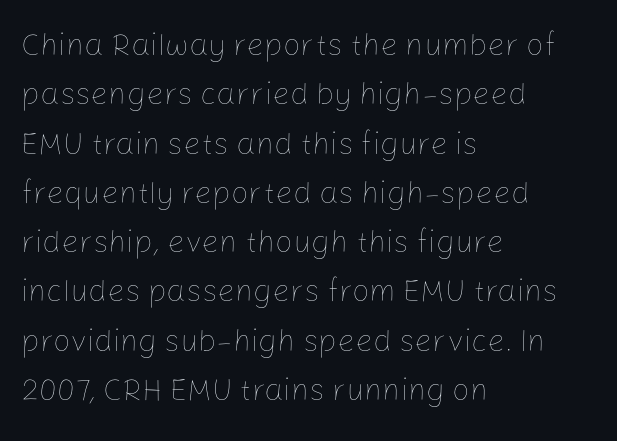
Every character sits straight up, as roman type does. Think standard paragraph weight, or any step lighter than that. Compared with typical paragraphs, the rows here are spaced about the same. Honestly, the letter spacing is just normal — you wouldn't notice it.
